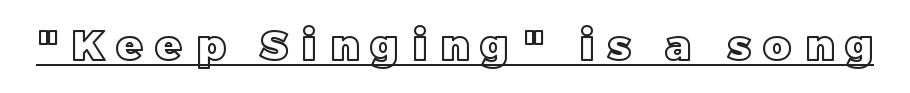
This is the regular roman posture of the typeface. Proportional: the letters do not fall into vertical columns. Looks like someone drew a line under every word here. Compared with typical body copy, the letter spacing here is much looser.
